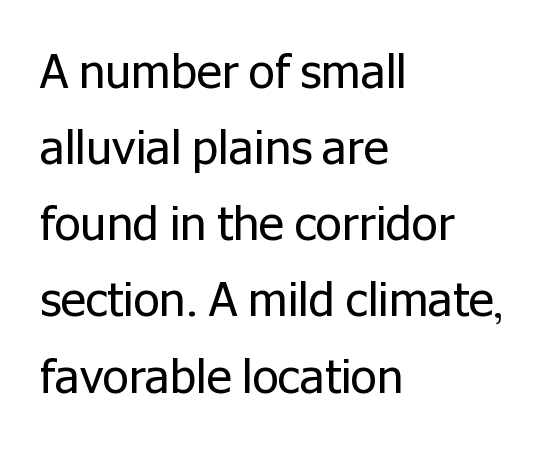
The image shows 47 px regular-weight sans-serif type, upright; set left-aligned, normal line spacing (1.62x), normal letter spacing, not underlined; low stroke contrast and a medium x-height.
